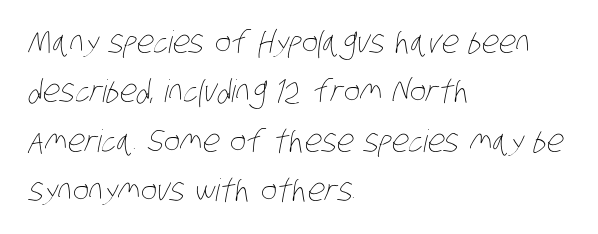
These lines are set flush left with a ragged right edge. This rendering features lettering with no underline. There is no visible air inserted between adjacent glyphs. This sample keeps an unexceptional amount of space between lines.
